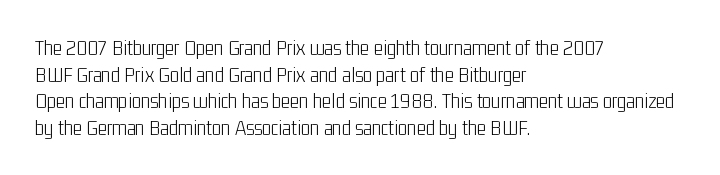
The face used here is rendered with its standard letterfit. The rag falls on the right side of this text block. The typeface has the unassuming heft of standard copy or less. Italic: no, the glyphs are upright roman.
